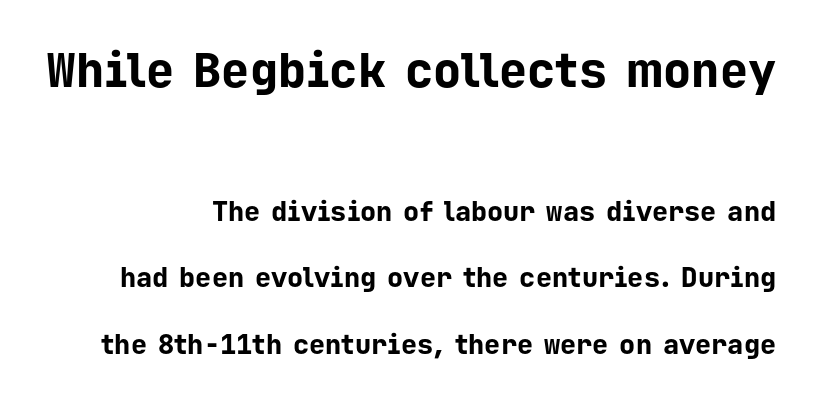
The image shows 47 px bold sans-serif type, upright, monospaced; set right-aligned, loose line spacing (2.47x), normal letter spacing, not underlined; the first (top) block is 1.74x larger; low stroke contrast and a medium x-height.
